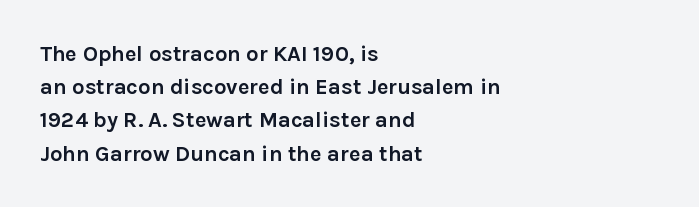
Q: Is the text bold? A: Yes.
Q: Is the text italic (slanted)? A: No, it is upright.
Q: Is the text underlined? A: No.
Q: How is the paragraph aligned? A: Left-aligned.
Q: Is the spacing between letters normal or unusually wide? A: Normal.
Q: Is the spacing between lines tight, normal or loose? A: Normal.
